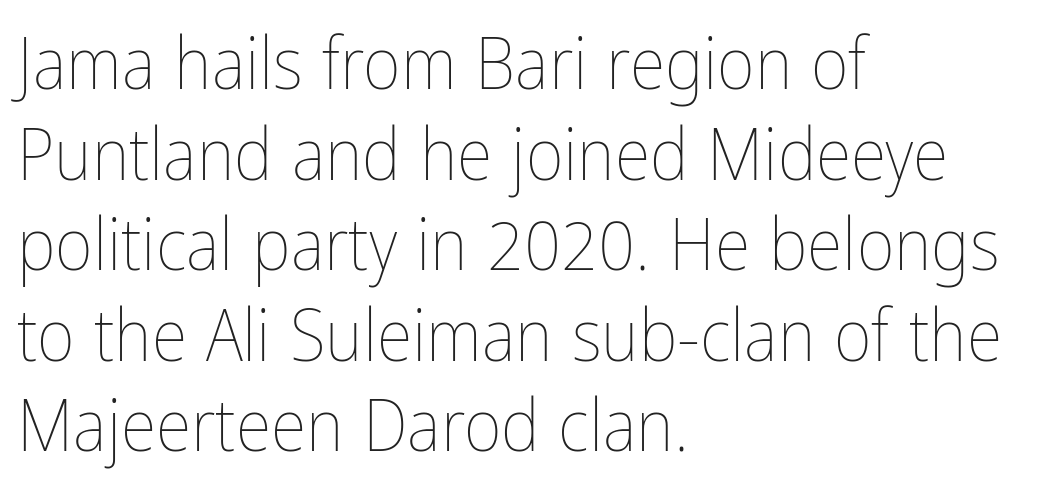
Q: Is the text bold? A: No.
Q: Is the text italic (slanted)? A: No, it is upright.
Q: Is the text underlined? A: No.
Q: How is the paragraph aligned? A: Left-aligned.
Q: Is the spacing between letters normal or unusually wide? A: Normal.
Q: Width (condensed, normal, or wide)? A: Condensed.
Q: Stroke contrast? A: Low.
Q: x-height? A: Medium.
Q: Monospaced? A: No.
